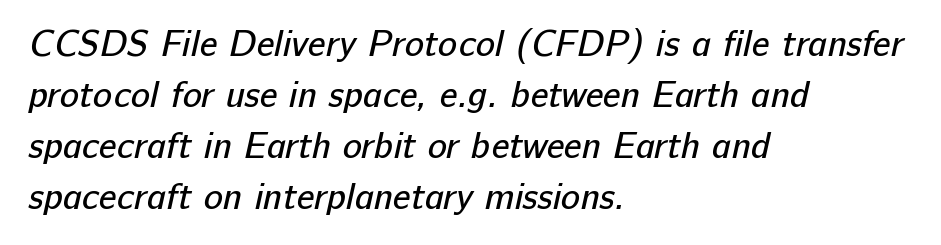
The image shows 36 px regular-weight sans-serif type; set left-aligned, normal line spacing (1.42x), normal letter spacing, not underlined; low stroke contrast and a medium x-height.
